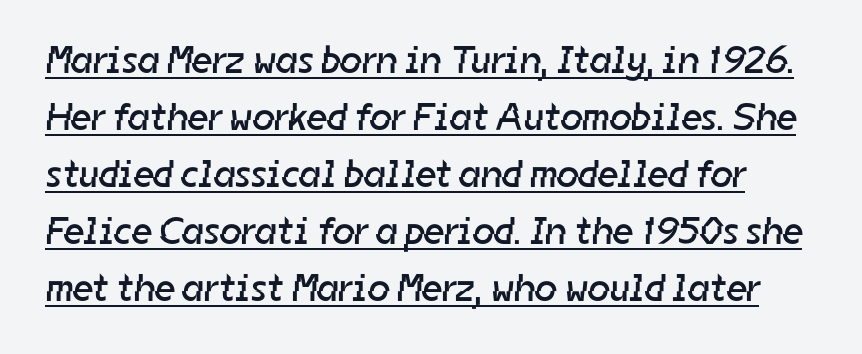
The words here are underlined. The font sits on the lighter half of the weight spectrum, regular included. A typesetter would label this face a sans. The passage shown is typed in a proportional face where columns would drift. How would I describe the line gaps? Plain and ordinary. Letter spacing: default.
